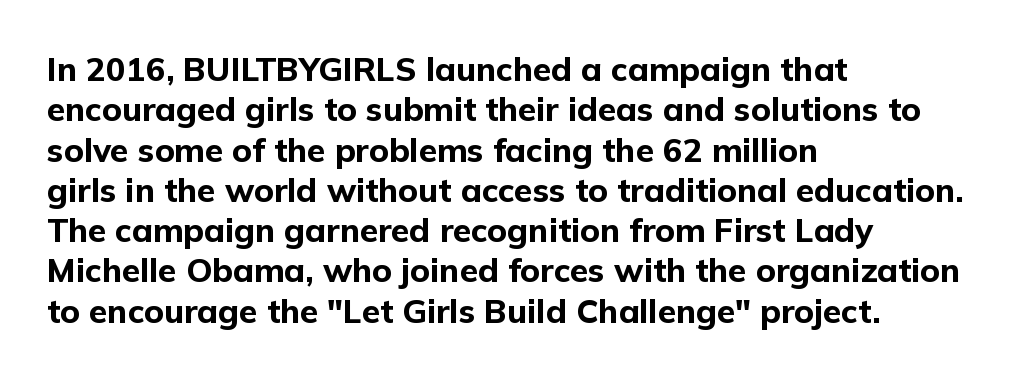
Anything drawn beneath the words? Only blank space. Looks like regular typesetting: each glyph gets only the width it needs. Nothing unusual about the tracking: characters are spaced as the font intends. Does the type have serifs? No, each stem ends abruptly. Is there any slant? The stems are plumb. Is the type bold? Yes — the strokes are clearly thick and heavy.
